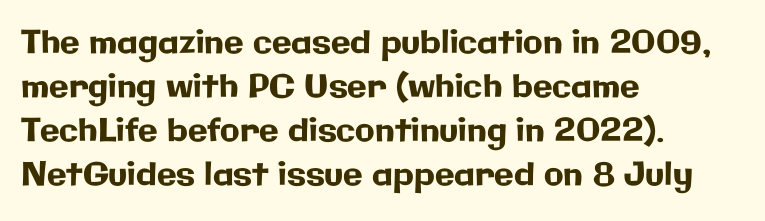
{"serif": "no", "italic": "no", "width": "normal", "stroke_contrast": "low", "x_height": "medium", "monospaced": "no", "underline": "no", "align": "left", "line_spacing": "normal", "line_spacing_ratio": 1.38, "letter_spacing": "normal", "letter_spacing_em": 0.0, "glyph_px": 32}
